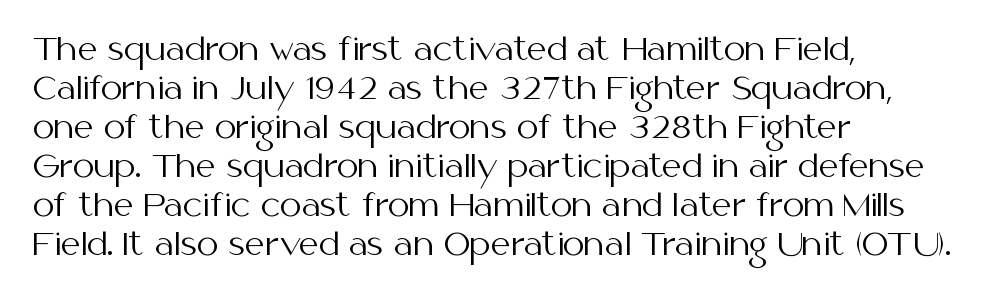
The image shows 31 px regular-weight sans-serif type, upright; set left-aligned, normal line spacing (1.26x), normal letter spacing, not underlined; medium stroke contrast and a medium x-height.
